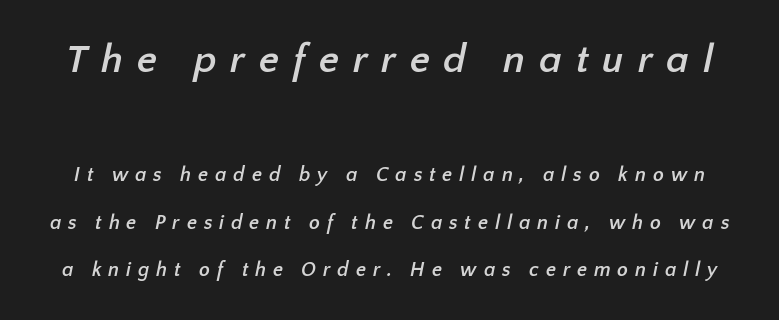
The image shows 40 px semibold sans-serif type; set loose line spacing (2.36x), unusually wide letter spacing (+0.34 em), not underlined; the first (top) block is 2.0x larger; low stroke contrast and a medium x-height.
